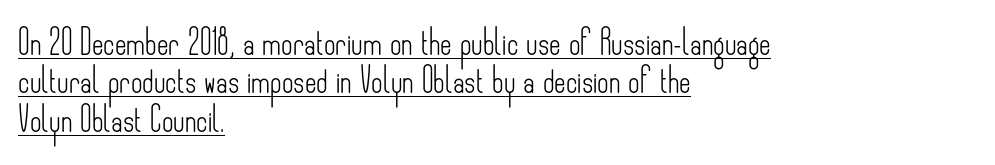
The image shows 25 px text type, upright; set left-aligned, normal line spacing (1.54x), normal letter spacing, underlined.
